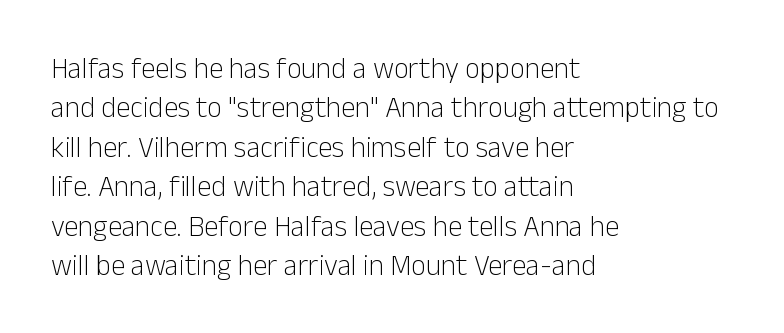
{"serif": "no", "italic": "no", "bold": "no", "weight": "light", "width": "normal", "stroke_contrast": "low", "x_height": "medium", "monospaced": "no", "underline": "no", "align": "left", "line_spacing": "normal", "line_spacing_ratio": 1.36, "letter_spacing": "normal", "letter_spacing_em": 0.0, "glyph_px": 29}
